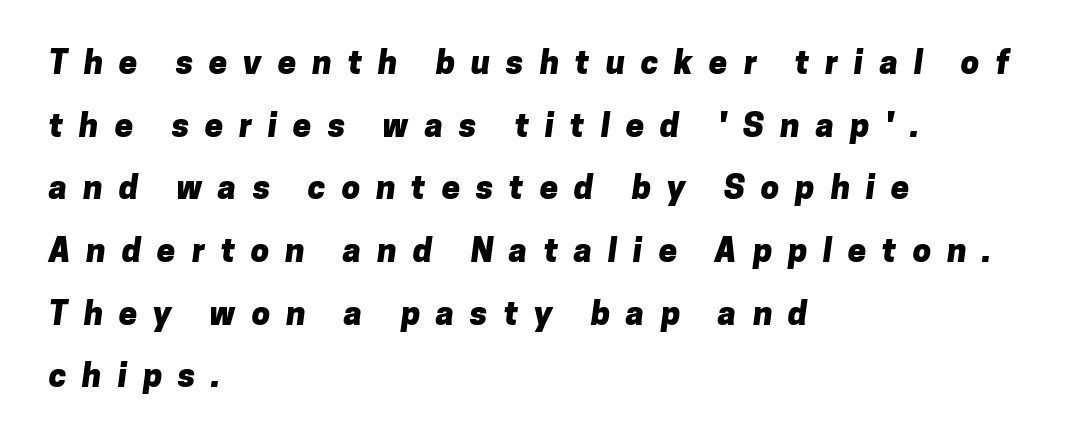
{"serif": "no", "bold": "yes", "weight": "heavy", "width": "normal", "stroke_contrast": "low", "x_height": "medium", "monospaced": "no", "underline": "no", "align": "left", "line_spacing": "loose", "line_spacing_ratio": 1.9, "letter_spacing": "wide", "letter_spacing_em": 0.48, "glyph_px": 33}
